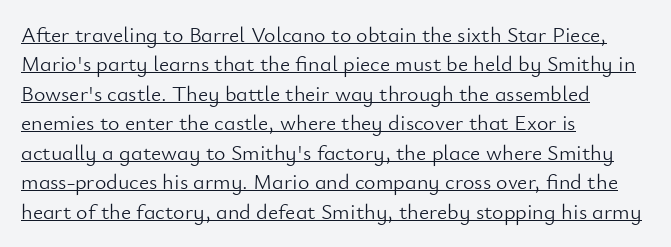
Q: Is the text bold? A: No.
Q: Is the text italic (slanted)? A: No, it is upright.
Q: Is the text underlined? A: Yes.
Q: How is the paragraph aligned? A: Left-aligned.
Q: Is the spacing between letters normal or unusually wide? A: Normal.
Q: Is the spacing between lines tight, normal or loose? A: Normal.
